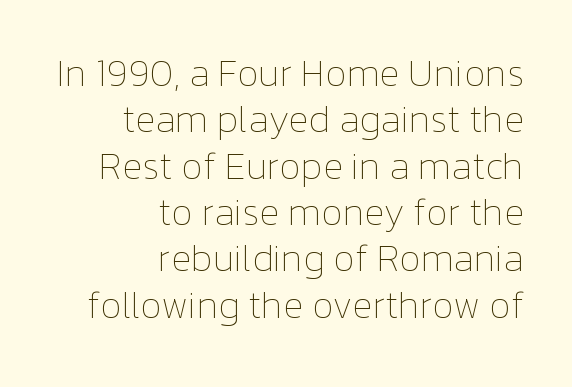
{"italic": "no", "bold": "no", "weight": "thin", "width": "normal", "stroke_contrast": "low", "x_height": "medium", "monospaced": "no", "underline": "no", "align": "right", "line_spacing_ratio": 1.22, "letter_spacing": "normal", "letter_spacing_em": 0.0, "glyph_px": 38}
